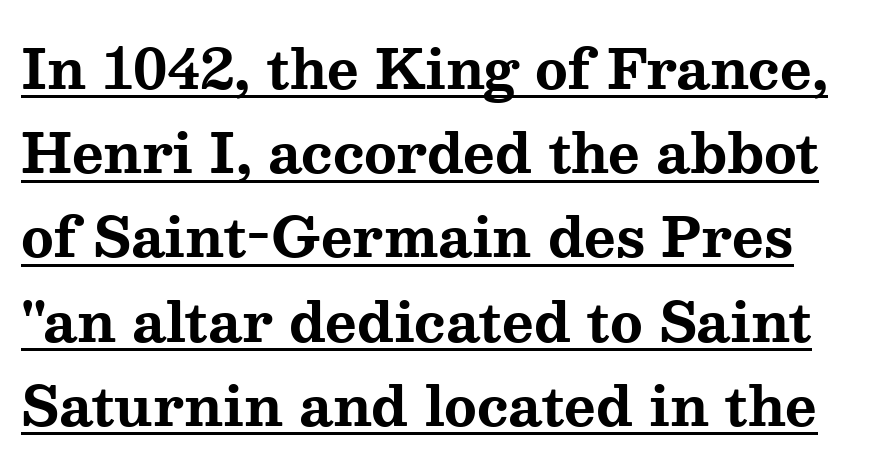
The image shows 54 px bold, wide serif type, upright; set normal line spacing (1.56x), normal letter spacing, underlined; medium stroke contrast and a medium x-height.
